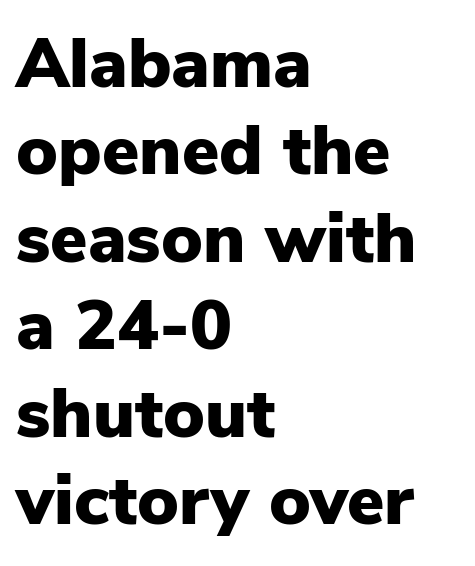
The image shows 70 px heavy sans-serif type, upright; set left-aligned, normal line spacing (1.25x), normal letter spacing, not underlined; low stroke contrast and a medium x-height.
